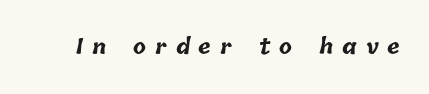
Q: Is the text bold? A: Yes.
Q: Is the text underlined? A: No.
Q: Is the spacing between letters normal or unusually wide? A: Unusually wide.
